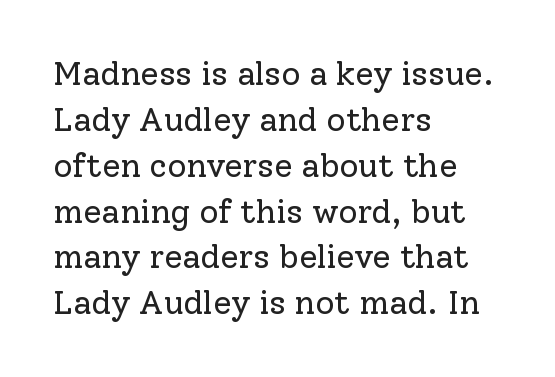
Q: Is the text bold? A: No.
Q: Is the text italic (slanted)? A: No, it is upright.
Q: Is the typeface a serif or a sans-serif typeface? A: Serif.
Q: Is the text underlined? A: No.
Q: How is the paragraph aligned? A: Left-aligned.
Q: Is the spacing between letters normal or unusually wide? A: Normal.
Q: Is the spacing between lines tight, normal or loose? A: Normal.
Q: Width (condensed, normal, or wide)? A: Normal.
Q: Stroke contrast? A: Low.
Q: x-height? A: Medium.
Q: Monospaced? A: No.
